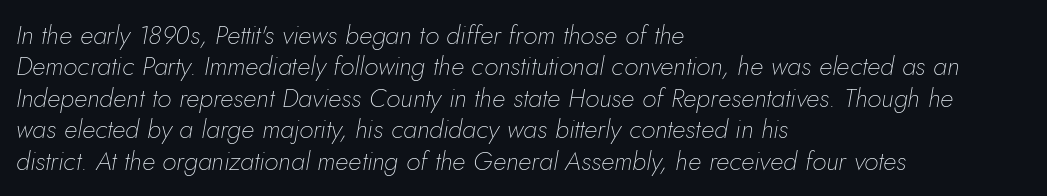
Q: Is the text bold? A: No.
Q: Is the text italic (slanted)? A: Yes, it leans right by about 5 degrees.
Q: Is the text underlined? A: No.
Q: How is the paragraph aligned? A: Left-aligned.
Q: Is the spacing between letters normal or unusually wide? A: Normal.
